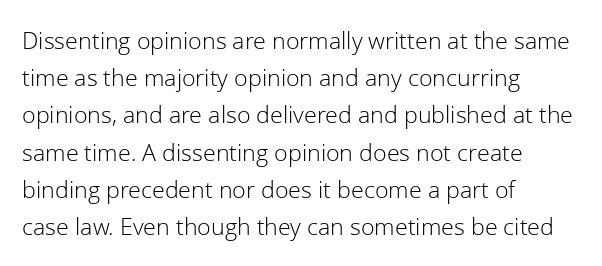
{"italic": "no", "bold": "no", "underline": "no", "align": "left", "line_spacing": "normal", "line_spacing_ratio": 1.49, "letter_spacing": "normal", "letter_spacing_em": 0.0, "glyph_px": 25}
